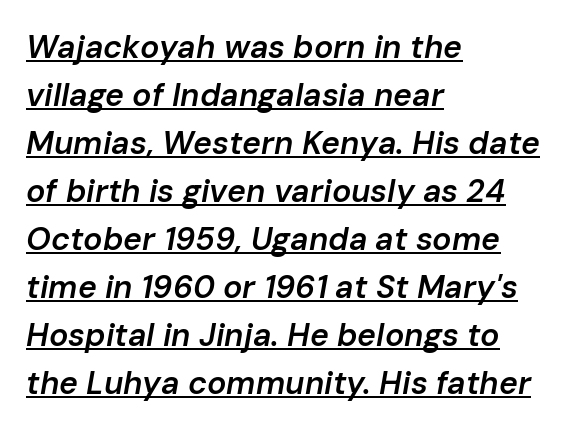
The image shows 32 px semibold type, italic (leaning right); set left-aligned, normal line spacing (1.5x), normal letter spacing, underlined; low stroke contrast and a medium x-height.
